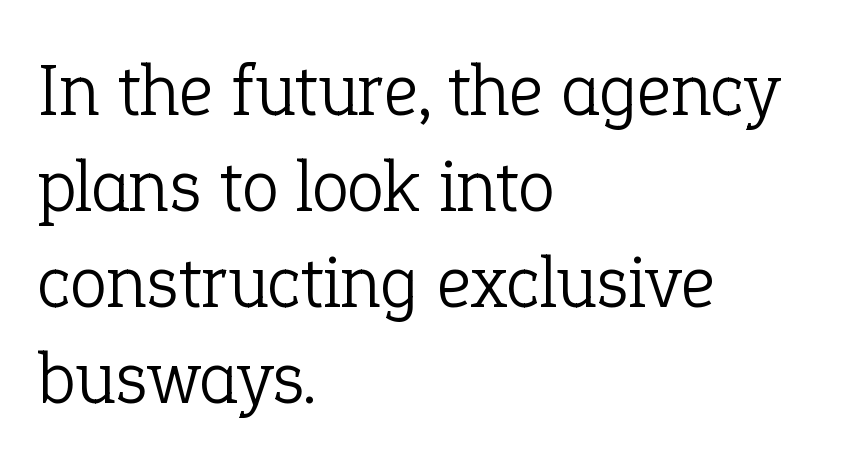
The image shows 75 px light serif type, upright; set left-aligned, normal line spacing (1.28x), normal letter spacing, not underlined; low stroke contrast and a medium x-height.
